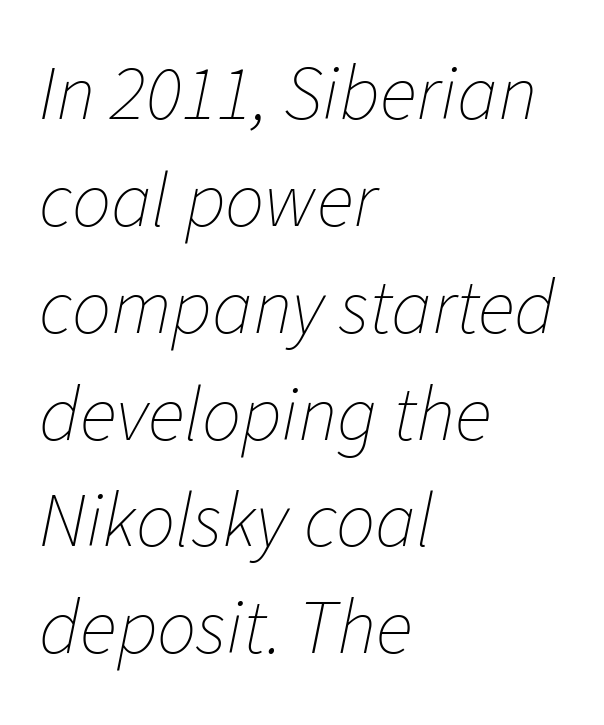
The rag falls on the right side of this text block. The strokes carry an ordinary text weight at most. Tracking here is standard; glyphs follow each other at the usual distance. Leading matches the norm, producing a regular column. Note the varied advance widths — an 'i' is clearly narrower than an 'm'. The gap between lines stays unmarked.
